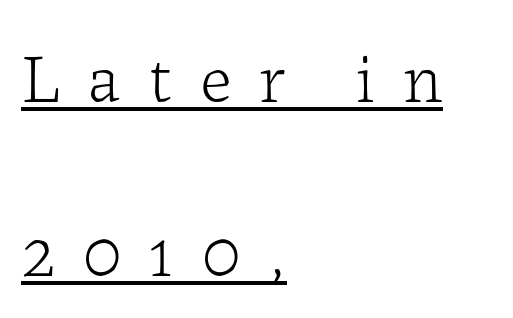
The image shows 70 px light serif type, upright; set left-aligned, loose line spacing (2.48x), unusually wide letter spacing (+0.4 em), underlined; low stroke contrast and a medium x-height.
